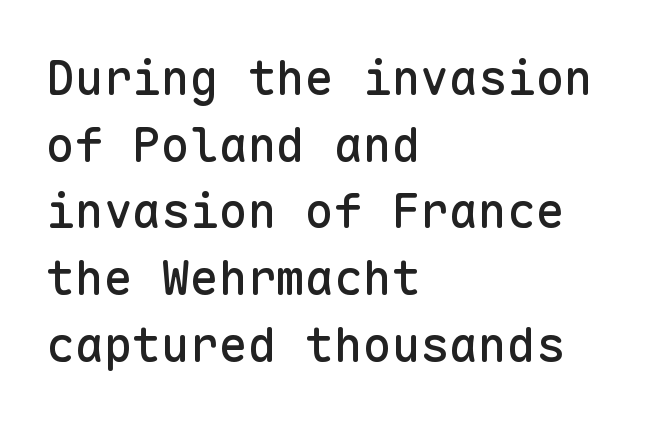
{"serif": "no", "italic": "no", "width": "normal", "stroke_contrast": "low", "x_height": "medium", "monospaced": "yes", "underline": "no", "align": "left", "line_spacing": "normal", "line_spacing_ratio": 1.39, "letter_spacing": "normal", "letter_spacing_em": 0.0, "glyph_px": 48}
